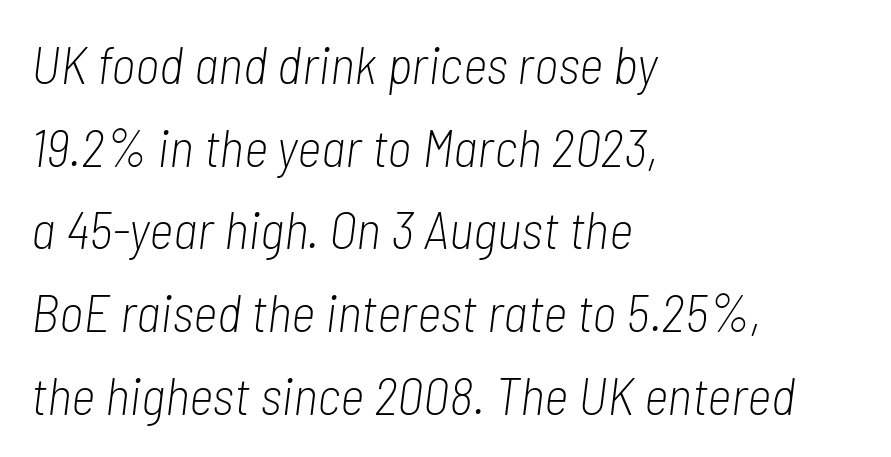
Q: Is the text bold? A: No.
Q: Is the text italic (slanted)? A: Yes, it leans right by about 7 degrees.
Q: Is the text underlined? A: No.
Q: How is the paragraph aligned? A: Left-aligned.
Q: Is the spacing between letters normal or unusually wide? A: Normal.
Q: Is the spacing between lines tight, normal or loose? A: Normal.
Q: Width (condensed, normal, or wide)? A: Condensed.
Q: Stroke contrast? A: Low.
Q: x-height? A: Medium.
Q: Monospaced? A: No.
